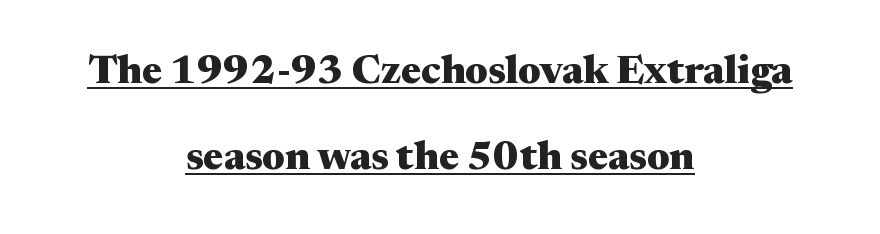
The image shows 40 px heavy, wide serif type, upright; set centered, loose line spacing (2.16x), normal letter spacing, underlined; medium stroke contrast and a medium x-height.
